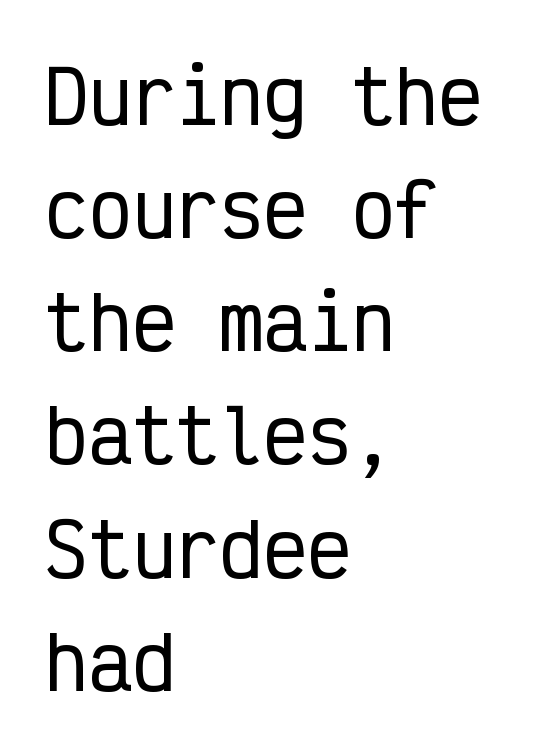
Here the glyphs are tracked normally, forming tight word shapes. This is the regular roman posture of the typeface. The passage shown is typed in a monospace face where columns stay perfectly aligned. In CSS terms this would be text-align: left.
